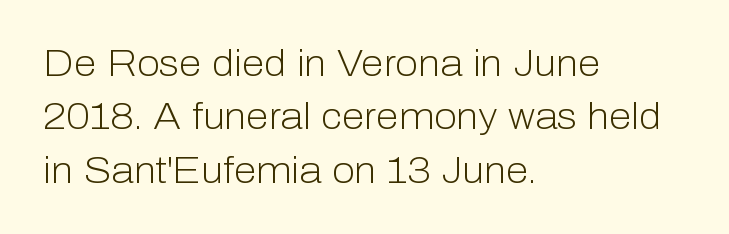
You could not count columns in this text — the font is proportionally spaced. The compositor pushed each line to the left boundary. Is there much room between lines? A standard amount, neither cramped nor airy. Words float on clear page, feet unadorned. No extra ink here — the face is not bold. Is there any slant? The stems are plumb.
